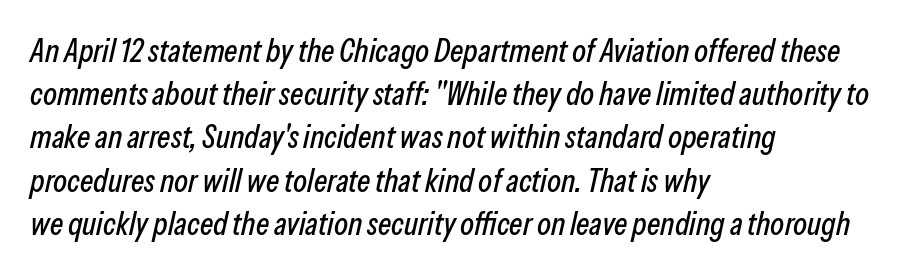
{"italic": "yes", "lean": "right", "slant_degrees": 13, "width": "condensed", "stroke_contrast": "low", "x_height": "medium", "monospaced": "no", "underline": "no", "align": "left", "line_spacing": "normal", "line_spacing_ratio": 1.35, "letter_spacing": "normal", "letter_spacing_em": 0.0, "glyph_px": 32}
